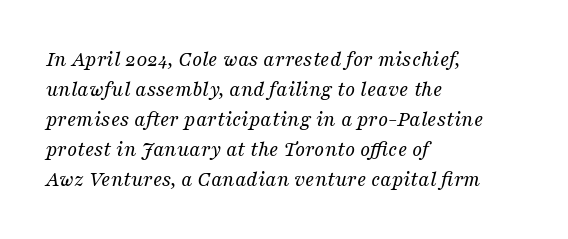
{"italic": "yes", "lean": "right", "slant_degrees": 16, "bold": "no", "underline": "no", "align": "left", "line_spacing": "normal", "line_spacing_ratio": 1.36, "letter_spacing": "normal", "letter_spacing_em": 0.0, "glyph_px": 22}
